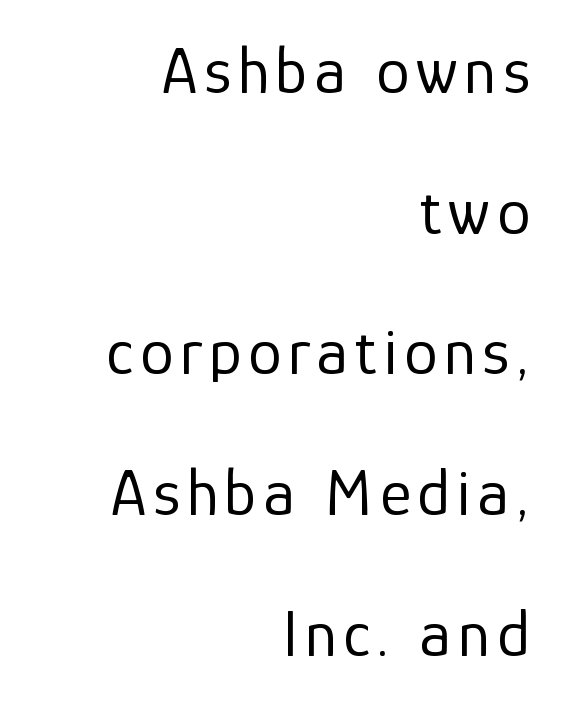
This sample uses a sans-serif face. The font's upright variant was chosen for this text. Does the copy run flush right? Yes — the right margin is perfectly even. How would I describe the line gaps? Wide and relaxed. This rendering features lettering with no underline.
